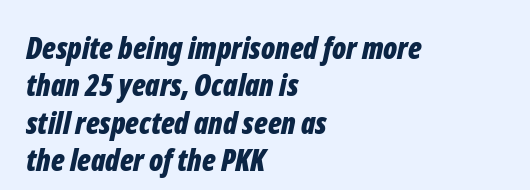
{"italic": "yes", "lean": "right", "slant_degrees": 12, "bold": "yes", "weight": "bold", "width": "condensed", "stroke_contrast": "low", "x_height": "medium", "monospaced": "no", "underline": "no", "align": "left", "line_spacing": "normal", "line_spacing_ratio": 1.25, "letter_spacing": "normal", "letter_spacing_em": 0.0, "glyph_px": 30}
